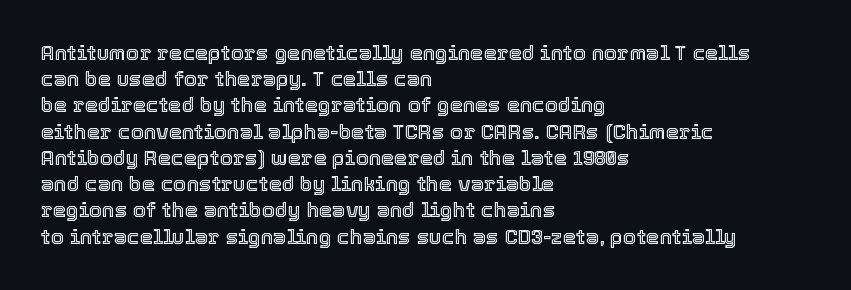
The image shows 21 px text type, upright; set left-aligned, normal line spacing (1.25x), normal letter spacing, not underlined.
